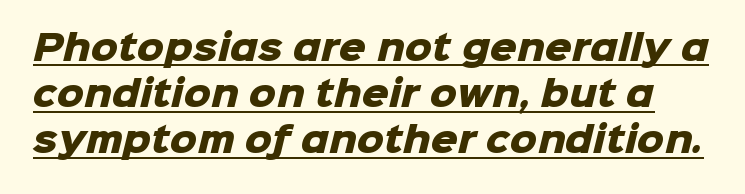
The image shows 34 px heavy sans-serif type; set normal line spacing (1.36x), normal letter spacing, underlined; low stroke contrast and a medium x-height.
